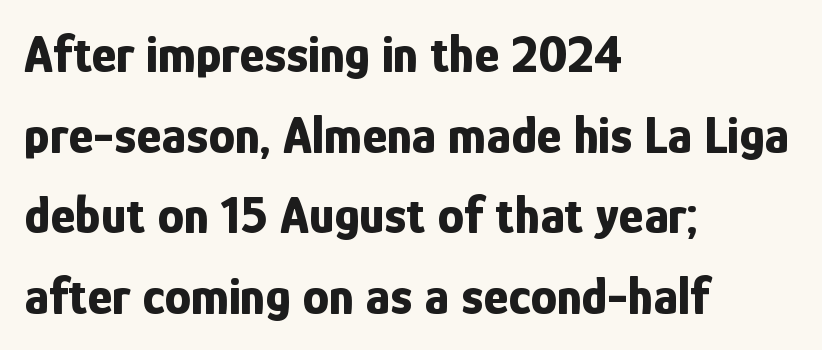
{"serif": "no", "italic": "no", "bold": "yes", "weight": "bold", "width": "condensed", "stroke_contrast": "low", "x_height": "medium", "monospaced": "no", "underline": "no", "align": "left", "line_spacing": "normal", "line_spacing_ratio": 1.52, "letter_spacing": "normal", "letter_spacing_em": 0.0, "glyph_px": 53}
